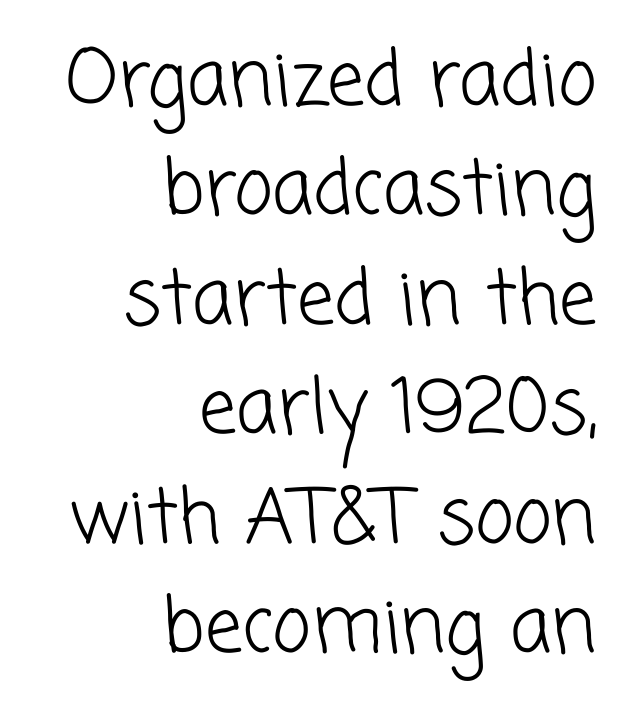
Q: Is the text bold? A: No.
Q: Is the typeface a serif or a sans-serif typeface? A: Sans-serif.
Q: Is the text underlined? A: No.
Q: How is the paragraph aligned? A: Right-aligned.
Q: Is the spacing between letters normal or unusually wide? A: Normal.
Q: Is the spacing between lines tight, normal or loose? A: Normal.
Q: Width (condensed, normal, or wide)? A: Normal.
Q: Stroke contrast? A: Low.
Q: x-height? A: Medium.
Q: Monospaced? A: No.
